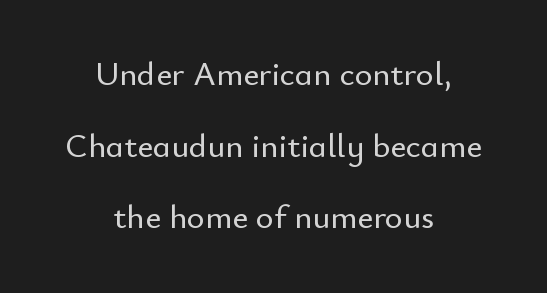
Q: Is the text italic (slanted)? A: No, it is upright.
Q: Is the typeface a serif or a sans-serif typeface? A: Sans-serif.
Q: Is the text underlined? A: No.
Q: How is the paragraph aligned? A: Centered.
Q: Is the spacing between letters normal or unusually wide? A: Normal.
Q: Is the spacing between lines tight, normal or loose? A: Loose.
Q: Width (condensed, normal, or wide)? A: Normal.
Q: Stroke contrast? A: Low.
Q: x-height? A: Small.
Q: Monospaced? A: No.
